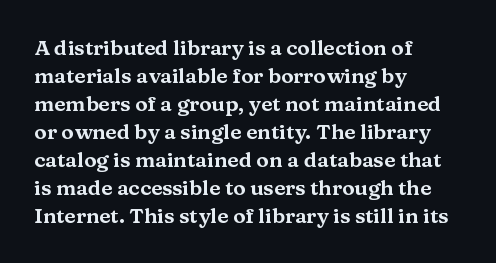
If you measured baseline to baseline, you'd find a middling distance. Descenders are the only things crossing below the line. The lines in this sample share a left origin and differ only in where they stop. Letter spacing: default. Quick note: not italic, upright.
